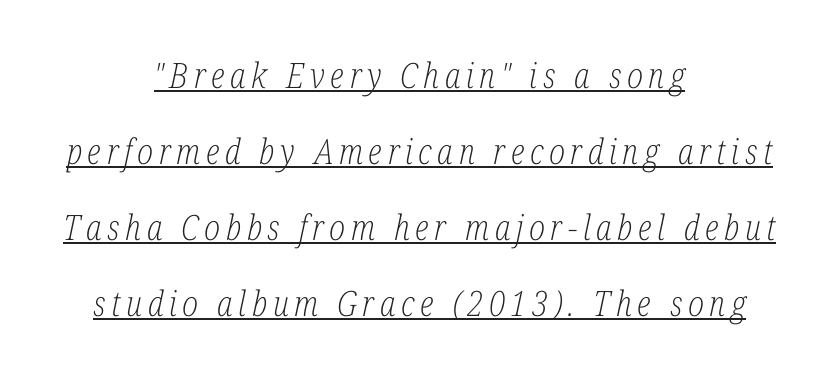
{"serif": "yes", "italic": "yes", "lean": "right", "slant_degrees": 12, "bold": "no", "weight": "light", "width": "condensed", "stroke_contrast": "low", "x_height": "medium", "monospaced": "no", "underline": "yes", "align": "center", "line_spacing": "loose", "line_spacing_ratio": 2.17, "glyph_px": 35}
